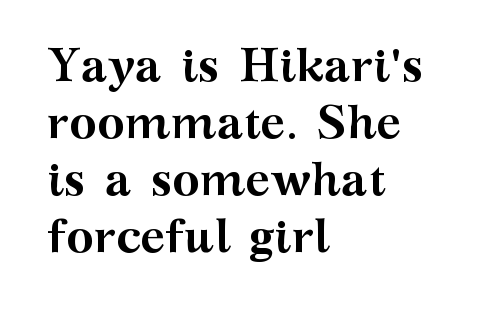
{"serif": "yes", "italic": "no", "bold": "yes", "weight": "semibold", "width": "wide", "stroke_contrast": "medium", "x_height": "medium", "monospaced": "no", "underline": "no", "align": "left", "line_spacing_ratio": 1.21, "letter_spacing": "normal", "letter_spacing_em": 0.0, "glyph_px": 47}
